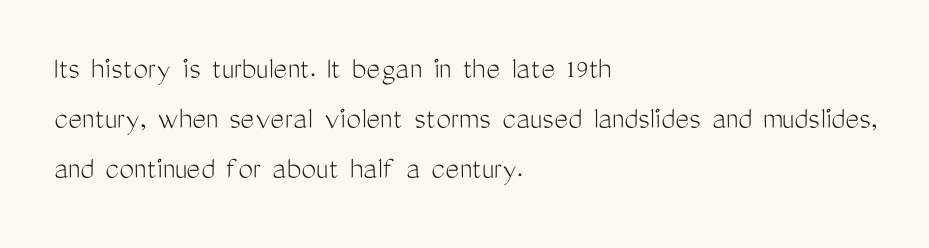
Short and long lines alike share a common starting point at left. Varying glyph widths throughout — classic text-font behaviour. Nope, no serifs anywhere on these letters. The rows are spaced the way most documents space them. Posture: vertical. Is this a heavy cut? Hardly; it is regular or lighter.
